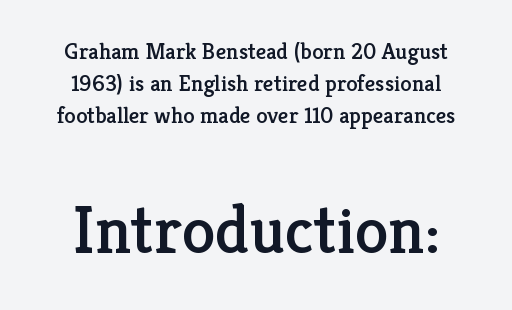
The image shows 68 px serif type, upright; set centered, normal line spacing (1.39x), normal letter spacing, not underlined; the second (bottom) block is 2.96x larger; low stroke contrast and a medium x-height.
